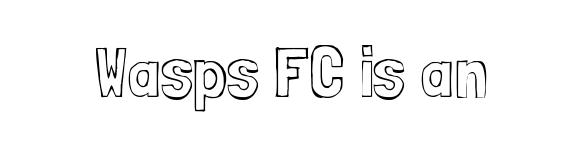
The image shows 72 px condensed type, upright; set centered, normal letter spacing, not underlined; a medium x-height.
